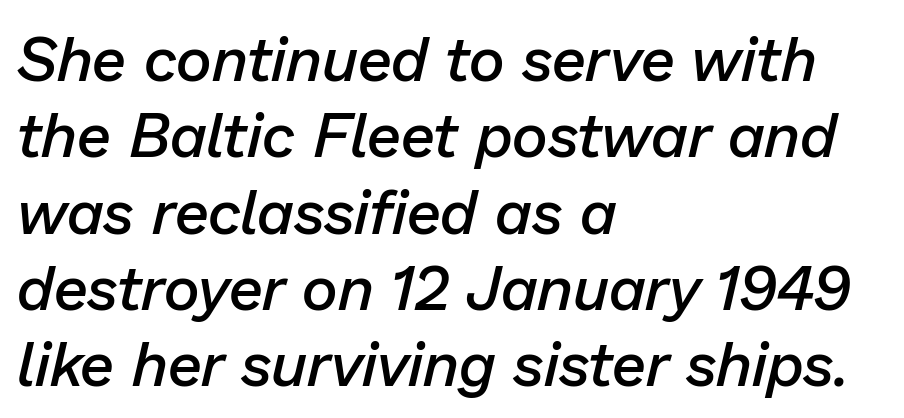
The image shows 62 px semibold type, italic (leaning right); set left-aligned, line spacing 1.23x, normal letter spacing, not underlined; low stroke contrast and a medium x-height.
